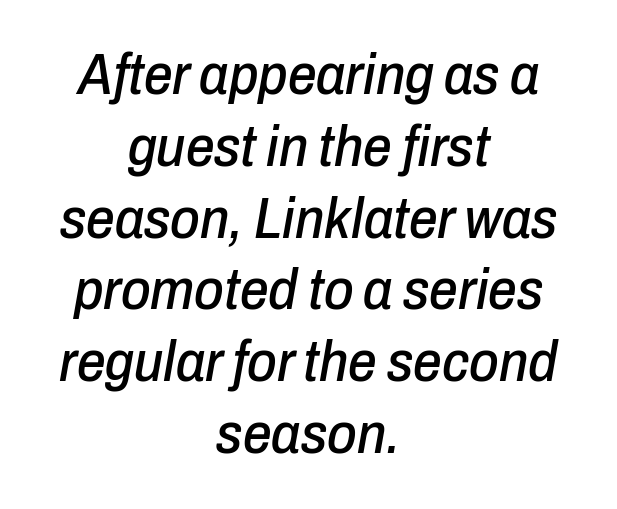
Q: Is the text italic (slanted)? A: Yes, it leans right by about 10 degrees.
Q: Is the text underlined? A: No.
Q: How is the paragraph aligned? A: Centered.
Q: Is the spacing between letters normal or unusually wide? A: Normal.
Q: Is the spacing between lines tight, normal or loose? A: Normal.
Q: Width (condensed, normal, or wide)? A: Condensed.
Q: Stroke contrast? A: Low.
Q: x-height? A: Medium.
Q: Monospaced? A: No.
